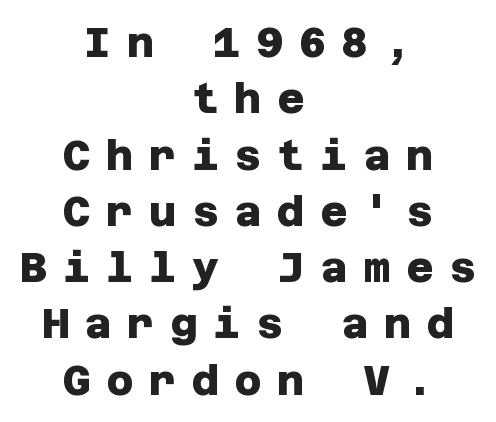
Here the glyphs are tracked loosely, breaking word shapes into spaced letters. The whitespace from short lines is split evenly between both sides. The text was rendered using a sans face with plain stroke endings. Anything drawn beneath the words? Only blank space.
